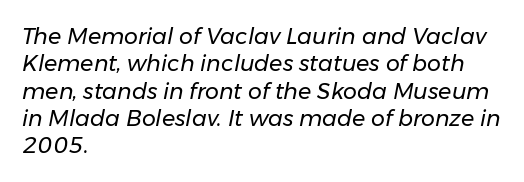
The gaps between neighbouring characters are ordinary and unremarkable. Left-aligned paragraph, ragged on the right. Designer's note — italics engaged. The cut favours lightness, reaching ordinary text weight at its darkest.
